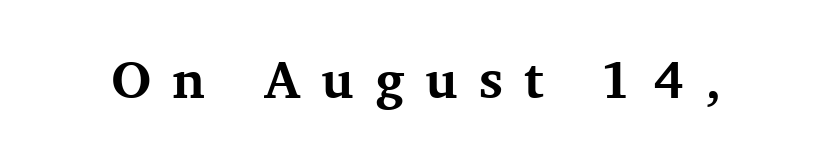
Q: Is the text bold? A: Yes.
Q: Is the text italic (slanted)? A: No, it is upright.
Q: Is the typeface a serif or a sans-serif typeface? A: Serif.
Q: Is the text underlined? A: No.
Q: Is the spacing between letters normal or unusually wide? A: Unusually wide.
Q: Width (condensed, normal, or wide)? A: Normal.
Q: Stroke contrast? A: Medium.
Q: x-height? A: Medium.
Q: Monospaced? A: No.
